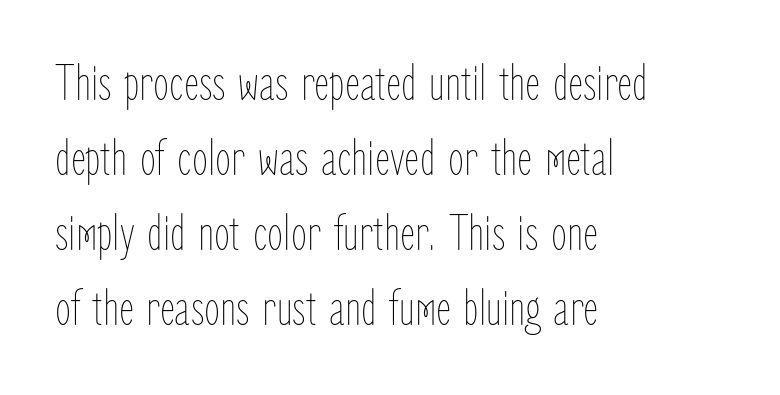
The image shows 52 px thin, condensed type, upright; set left-aligned, normal line spacing (1.44x), normal letter spacing, not underlined; low stroke contrast and a medium x-height.
